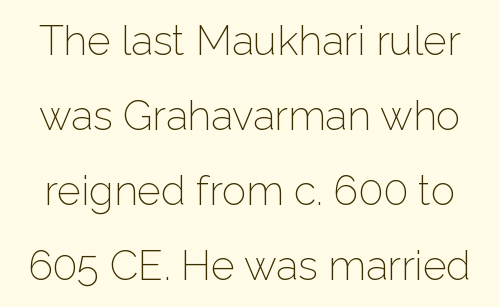
The image shows 41 px light sans-serif type, upright; set line spacing 1.83x, normal letter spacing, not underlined; low stroke contrast and a medium x-height.
